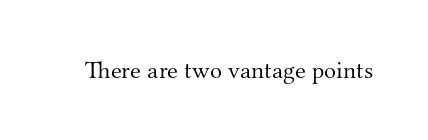
Q: Is the text bold? A: No.
Q: Is the text italic (slanted)? A: No, it is upright.
Q: Is the text underlined? A: No.
Q: Is the spacing between letters normal or unusually wide? A: Normal.
